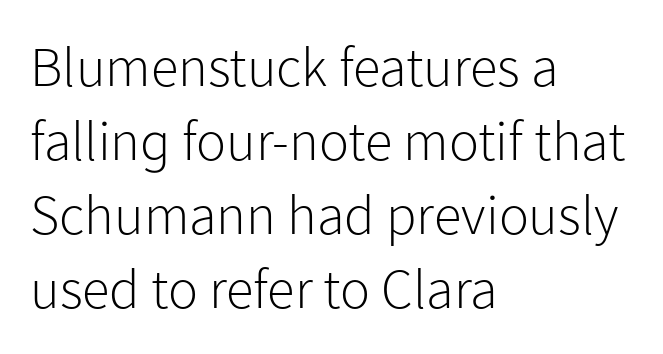
Q: Is the text bold? A: No.
Q: Is the text italic (slanted)? A: No, it is upright.
Q: Is the typeface a serif or a sans-serif typeface? A: Sans-serif.
Q: Is the text underlined? A: No.
Q: How is the paragraph aligned? A: Left-aligned.
Q: Is the spacing between letters normal or unusually wide? A: Normal.
Q: Is the spacing between lines tight, normal or loose? A: Normal.
Q: Width (condensed, normal, or wide)? A: Normal.
Q: Stroke contrast? A: Low.
Q: x-height? A: Medium.
Q: Monospaced? A: No.
